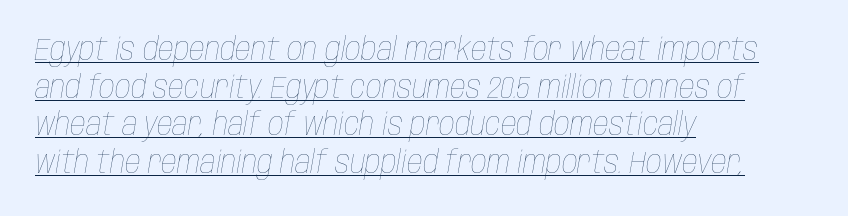
The image shows 31 px thin, condensed type, italic (leaning right); set left-aligned, line spacing 1.21x, normal letter spacing, underlined; low stroke contrast and a large x-height.
